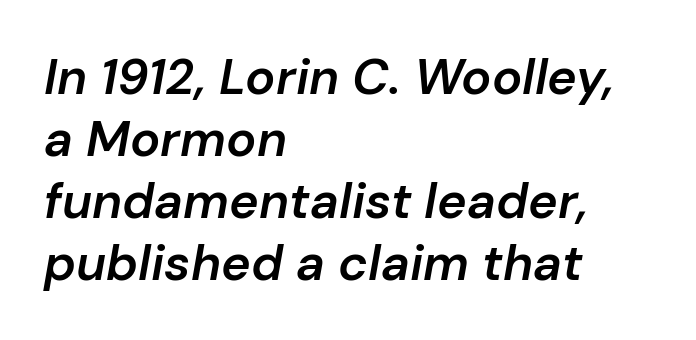
The image shows 50 px semibold type, italic (leaning right); set left-aligned, line spacing 1.24x, normal letter spacing, not underlined; low stroke contrast and a medium x-height.
